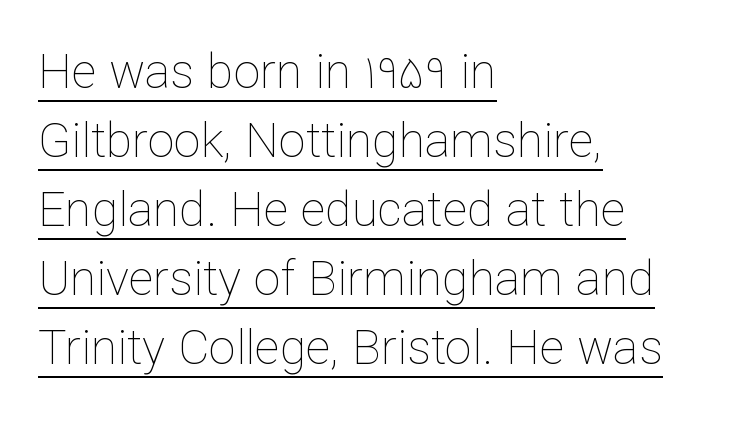
{"italic": "no", "bold": "no", "weight": "thin", "width": "normal", "stroke_contrast": "low", "x_height": "medium", "monospaced": "no", "underline": "yes", "align": "left", "line_spacing": "normal", "line_spacing_ratio": 1.44, "letter_spacing": "normal", "letter_spacing_em": 0.0, "glyph_px": 48}
